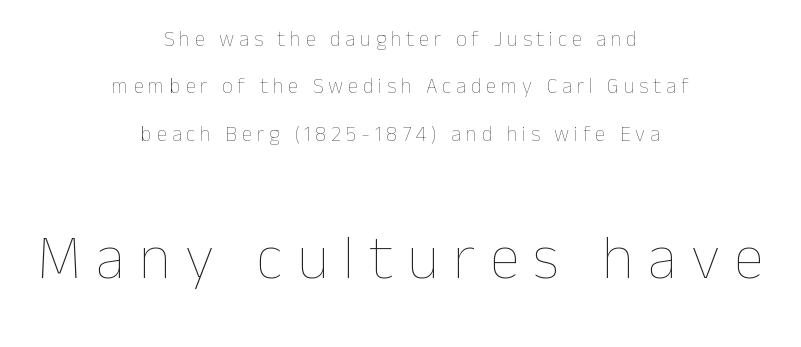
{"italic": "no", "bold": "no", "weight": "thin", "width": "normal", "stroke_contrast": "low", "x_height": "medium", "monospaced": "no", "underline": "no", "align": "center", "line_spacing": "loose", "line_spacing_ratio": 2.26, "letter_spacing": "wide", "letter_spacing_em": 0.23, "larger_block": "second", "size_ratio": 2.95, "glyph_px": 62}
